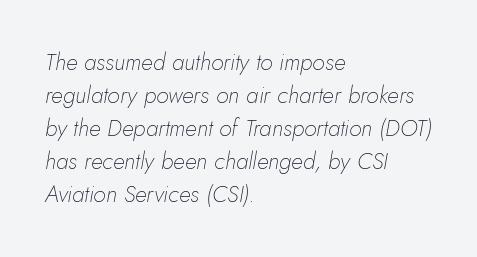
{"italic": "yes", "lean": "right", "slant_degrees": 5, "bold": "no", "underline": "no", "align": "left", "line_spacing": "normal", "line_spacing_ratio": 1.44, "letter_spacing": "normal", "letter_spacing_em": 0.0, "glyph_px": 23}
